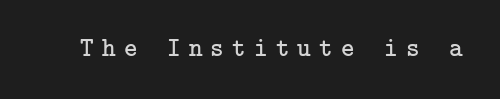
Q: Is the text bold? A: No.
Q: Is the text italic (slanted)? A: No, it is upright.
Q: Is the text underlined? A: No.
Q: Is the spacing between letters normal or unusually wide? A: Unusually wide.
